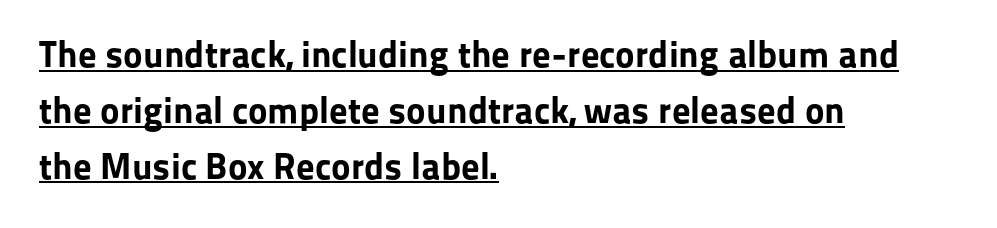
The passage shown is typed in a proportional face where columns would drift. You'd pick this weight for a headline — it's a proper bold. Posture: upright roman. Line spacing here is normal. Look at the tracking — it's just the regular setting, nothing added.
